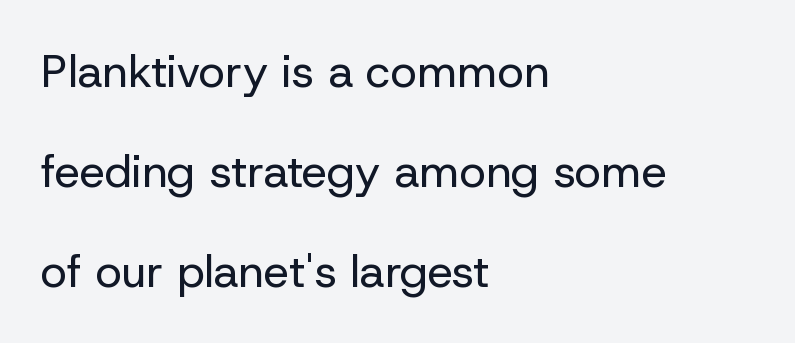
{"serif": "no", "italic": "no", "bold": "no", "weight": "regular", "width": "normal", "stroke_contrast": "low", "x_height": "medium", "monospaced": "no", "underline": "no", "align": "left", "line_spacing": "loose", "line_spacing_ratio": 2.22, "letter_spacing": "normal", "letter_spacing_em": 0.0, "glyph_px": 45}
